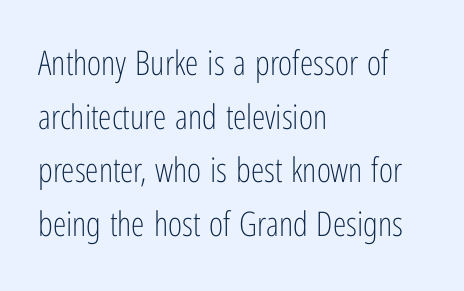
{"serif": "no", "italic": "no", "bold": "no", "weight": "light", "width": "condensed", "stroke_contrast": "low", "x_height": "medium", "monospaced": "no", "underline": "no", "align": "left", "line_spacing": "normal", "line_spacing_ratio": 1.58, "letter_spacing": "normal", "letter_spacing_em": 0.0, "glyph_px": 34}
